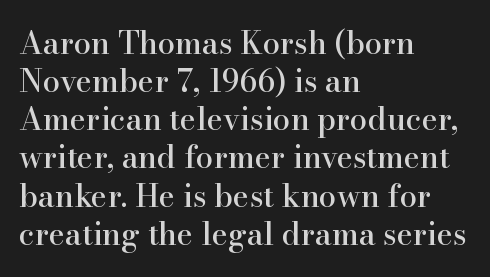
{"serif": "yes", "italic": "no", "width": "normal", "stroke_contrast": "high", "x_height": "small", "monospaced": "no", "underline": "no", "align": "left", "line_spacing_ratio": 1.23, "letter_spacing": "normal", "letter_spacing_em": 0.0, "glyph_px": 31}
